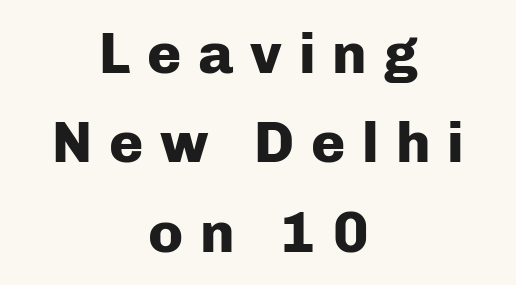
The image shows 58 px heavy sans-serif type, upright; set centered, normal line spacing (1.54x), unusually wide letter spacing (+0.29 em), not underlined; low stroke contrast and a medium x-height.
